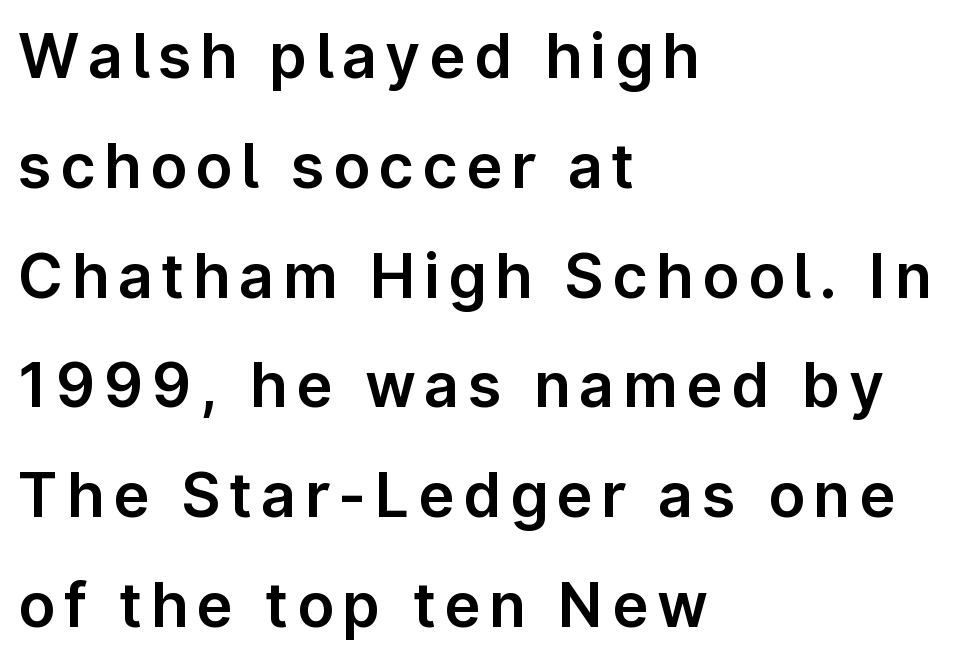
{"serif": "no", "italic": "no", "width": "normal", "stroke_contrast": "low", "x_height": "medium", "monospaced": "no", "underline": "no", "align": "left", "line_spacing_ratio": 1.8, "glyph_px": 61}
